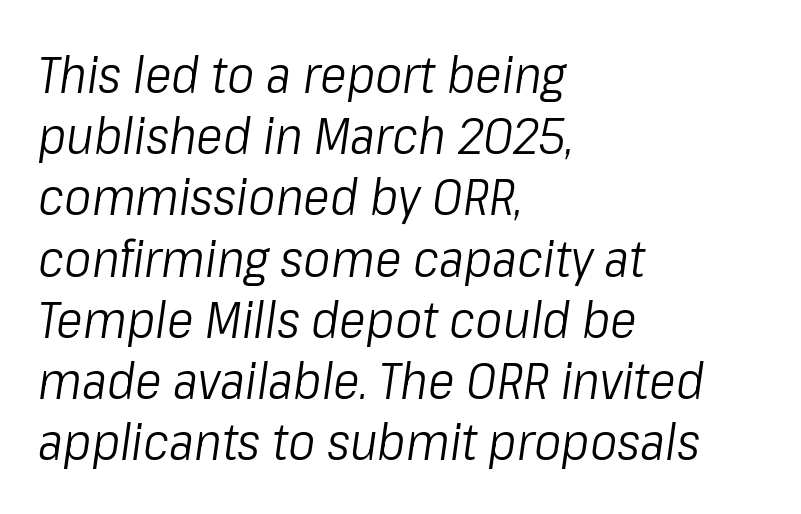
No word sits above an underline. Think of a printed novel: that variable character pitch is what you see here. Stroke thickness stays within the range of a standard reading face or lighter. Typeset ragged right — the left edge is the straight one. The text carries the slant typical of an italic or oblique font.
